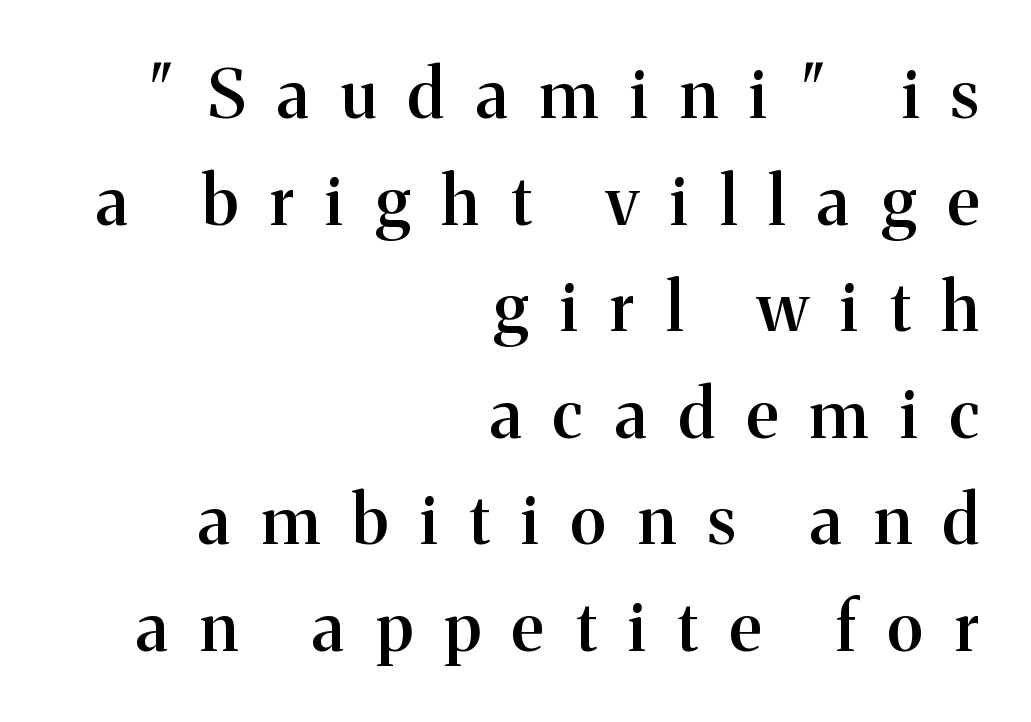
Q: Is the text bold? A: Semi-bold.
Q: Is the text italic (slanted)? A: No, it is upright.
Q: Is the typeface a serif or a sans-serif typeface? A: Serif.
Q: Is the text underlined? A: No.
Q: How is the paragraph aligned? A: Right-aligned.
Q: Is the spacing between letters normal or unusually wide? A: Unusually wide.
Q: Is the spacing between lines tight, normal or loose? A: Normal.
Q: Width (condensed, normal, or wide)? A: Normal.
Q: Stroke contrast? A: Medium.
Q: x-height? A: Medium.
Q: Monospaced? A: No.
